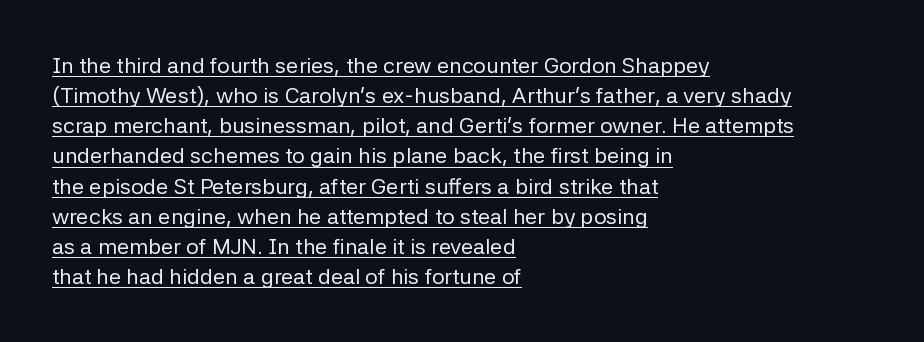
Stroke thickness stays within the range of a standard reading face or lighter. Words appear dense and cohesive because spacing is normal. Every word sits above its own underline. Normally led — the rows are evenly, conventionally spaced. The rendering anchors every line to the left-hand side.
